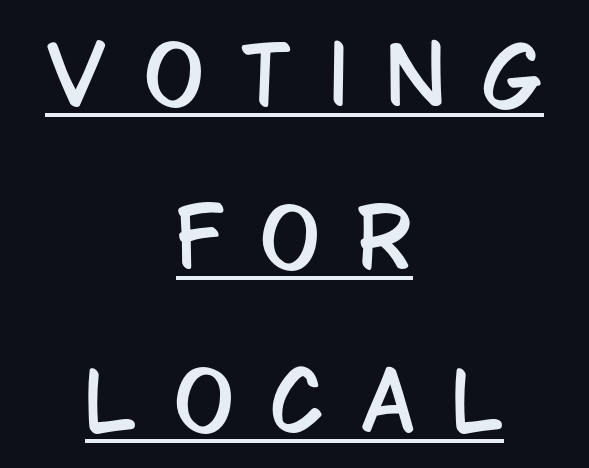
Q: Is the text italic (slanted)? A: No, it is upright.
Q: Is the typeface a serif or a sans-serif typeface? A: Sans-serif.
Q: Is the text underlined? A: Yes.
Q: How is the paragraph aligned? A: Centered.
Q: Is the spacing between letters normal or unusually wide? A: Unusually wide.
Q: Is the spacing between lines tight, normal or loose? A: Loose.
Q: Width (condensed, normal, or wide)? A: Condensed.
Q: Stroke contrast? A: Low.
Q: x-height? A: Large.
Q: Monospaced? A: No.
